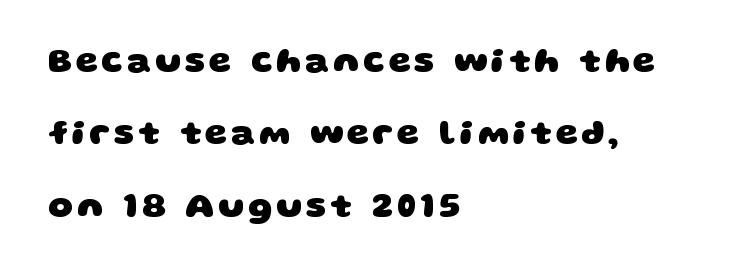
{"serif": "no", "bold": "yes", "weight": "heavy", "width": "wide", "stroke_contrast": "low", "x_height": "large", "monospaced": "no", "underline": "no", "align": "left", "line_spacing": "loose", "line_spacing_ratio": 2.07, "glyph_px": 35}
